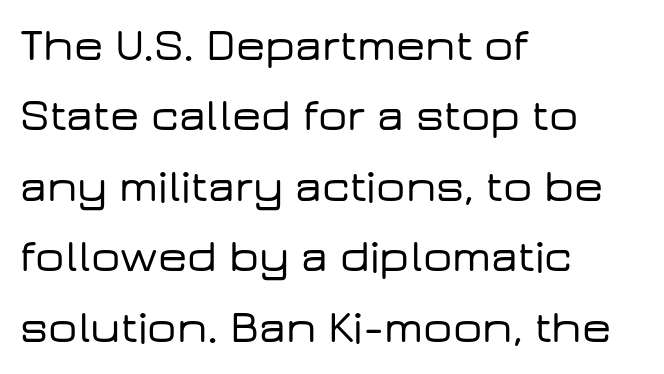
{"serif": "no", "italic": "no", "width": "wide", "stroke_contrast": "low", "x_height": "medium", "monospaced": "no", "underline": "no", "align": "left", "line_spacing": "normal", "line_spacing_ratio": 1.53, "letter_spacing": "normal", "letter_spacing_em": 0.0, "glyph_px": 46}
